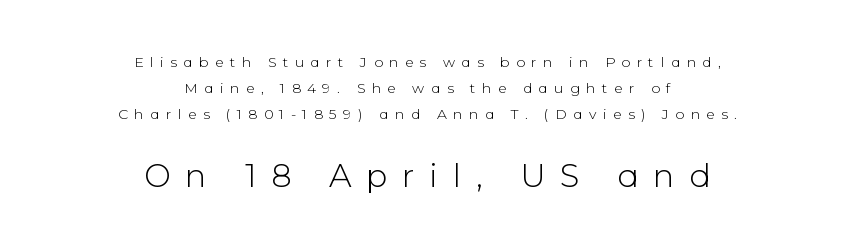
Q: Is the text bold? A: No.
Q: Is the text italic (slanted)? A: No, it is upright.
Q: Is the typeface a serif or a sans-serif typeface? A: Sans-serif.
Q: Is the text underlined? A: No.
Q: How is the paragraph aligned? A: Centered.
Q: Is the spacing between letters normal or unusually wide? A: Unusually wide.
Q: Which block of text is set in a larger size, the first (top) or the second (bottom)? A: The second (bottom) one.
Q: Width (condensed, normal, or wide)? A: Normal.
Q: Stroke contrast? A: Low.
Q: x-height? A: Medium.
Q: Monospaced? A: No.
